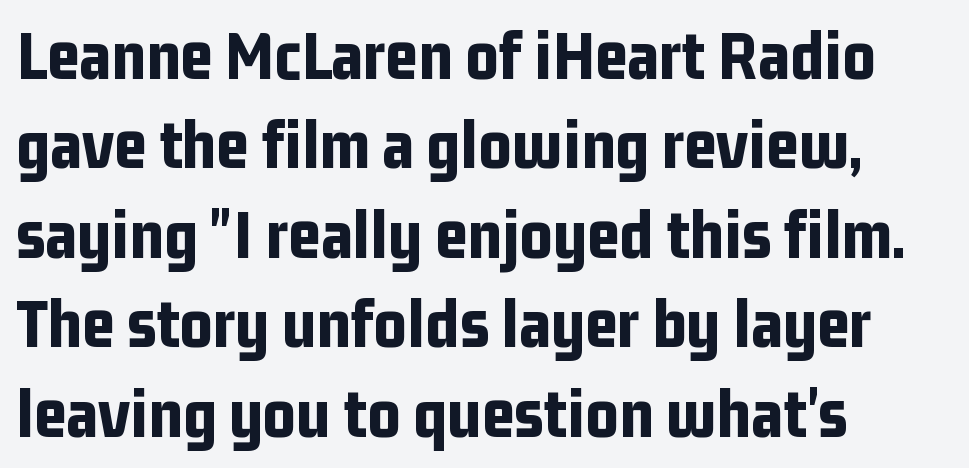
The image shows 71 px bold, condensed sans-serif type, upright; set left-aligned, normal line spacing (1.26x), normal letter spacing, not underlined; low stroke contrast and a medium x-height.
